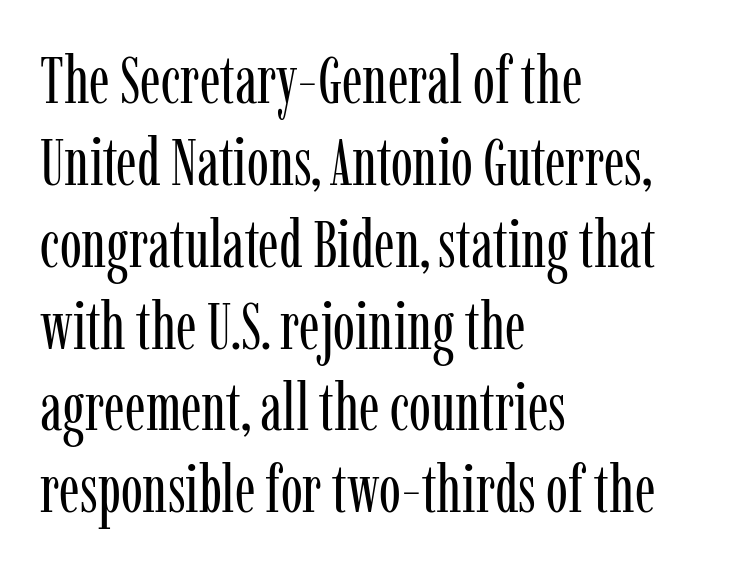
The horizontal fit of the characters is conventional and even. Every row of glyphs begins at an identical x-position on the left. Do the characters align in a grid? No, the font is proportional. Note: serifs present on the glyphs.
